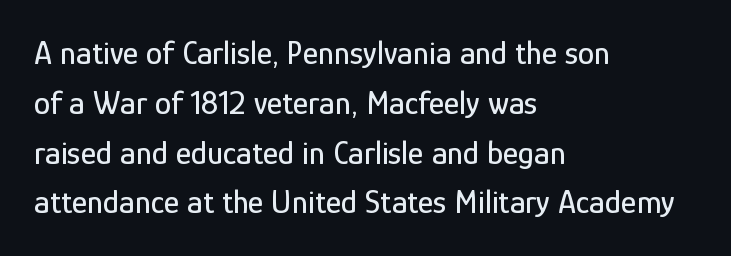
The image shows 33 px condensed sans-serif type, upright; set left-aligned, normal line spacing (1.51x), normal letter spacing, not underlined; low stroke contrast and a medium x-height.
